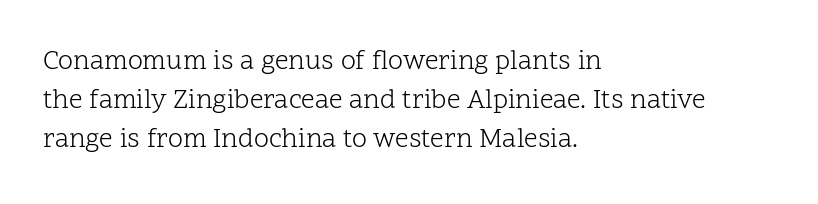
Default kerning and tracking; the words read as compact shapes. No heavy texture on the line: the type isn't bold. A roman cut, with each character standing at attention. Notice how the passage keeps a crisp vertical edge on the left only. Bare-footed words on every line.
